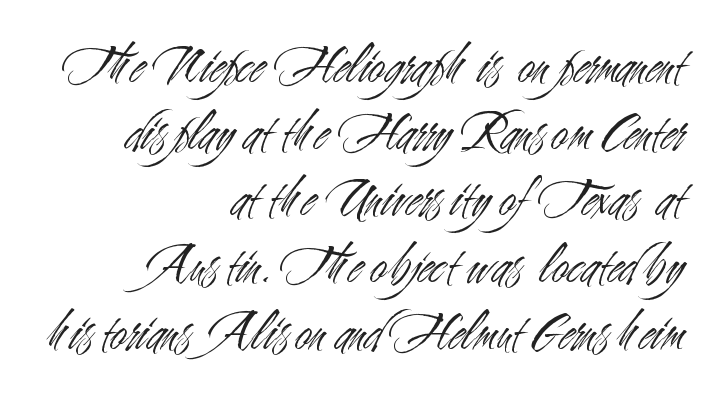
The letters advance in unequal steps, a hallmark of proportional type. The horizontal fit of the characters is conventional and even. A student would call this right alignment; a typographer would say flush right, rag left.
